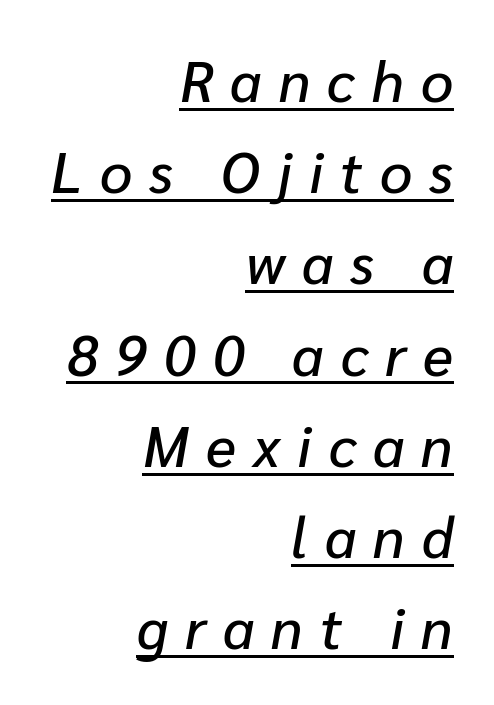
Q: Is the text italic (slanted)? A: Yes, it leans right by about 10 degrees.
Q: Is the text underlined? A: Yes.
Q: How is the paragraph aligned? A: Right-aligned.
Q: Is the spacing between letters normal or unusually wide? A: Unusually wide.
Q: Is the spacing between lines tight, normal or loose? A: Normal.
Q: Width (condensed, normal, or wide)? A: Normal.
Q: Stroke contrast? A: Low.
Q: x-height? A: Medium.
Q: Monospaced? A: No.
